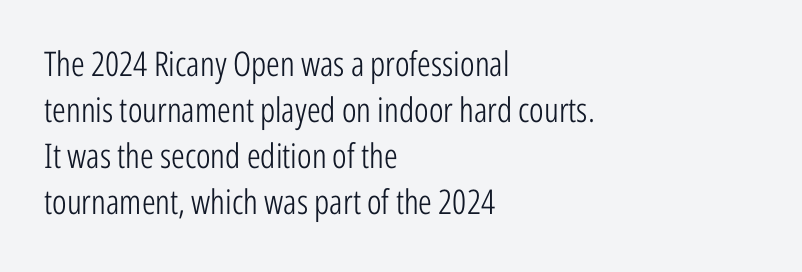
This sample has the flowing, uneven cadence of proportional lettering. Caption: multi-line text, flush left, ragged right. Reading down the column, the eye jumps a familiar distance to each next line. In terms of letterspacing, this is plain default setting. This reads as an unemphasized weight, regular at the heaviest. The words here are not underlined.
